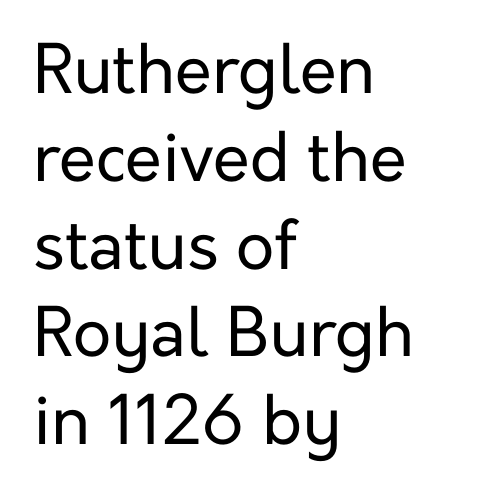
{"serif": "no", "italic": "no", "bold": "no", "weight": "regular", "width": "normal", "stroke_contrast": "low", "x_height": "medium", "monospaced": "no", "underline": "no", "align": "left", "line_spacing": "normal", "line_spacing_ratio": 1.31, "letter_spacing": "normal", "letter_spacing_em": 0.0, "glyph_px": 67}
